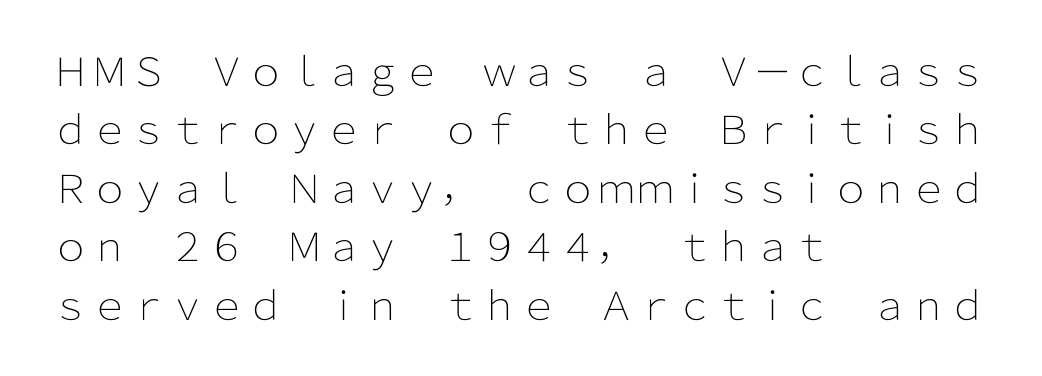
The image shows 39 px light sans-serif type, upright; set left-aligned, normal line spacing (1.5x), normal letter spacing, not underlined; low stroke contrast and a medium x-height.
